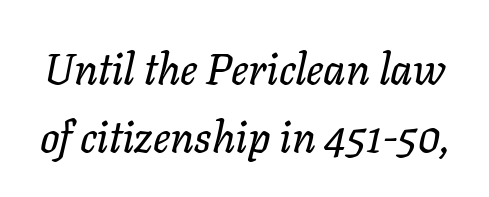
Q: Is the text italic (slanted)? A: Yes, it leans right by about 11 degrees.
Q: Is the text underlined? A: No.
Q: Is the spacing between letters normal or unusually wide? A: Normal.
Q: Is the spacing between lines tight, normal or loose? A: Normal.
Q: Width (condensed, normal, or wide)? A: Normal.
Q: Stroke contrast? A: Low.
Q: x-height? A: Medium.
Q: Monospaced? A: No.
